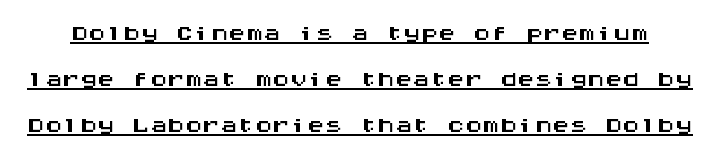
Q: Is the text italic (slanted)? A: No, it is upright.
Q: Is the typeface a serif or a sans-serif typeface? A: Sans-serif.
Q: Is the text underlined? A: Yes.
Q: Is the spacing between letters normal or unusually wide? A: Normal.
Q: Is the spacing between lines tight, normal or loose? A: Normal.
Q: Width (condensed, normal, or wide)? A: Wide.
Q: Stroke contrast? A: Medium.
Q: x-height? A: Large.
Q: Monospaced? A: Yes.
